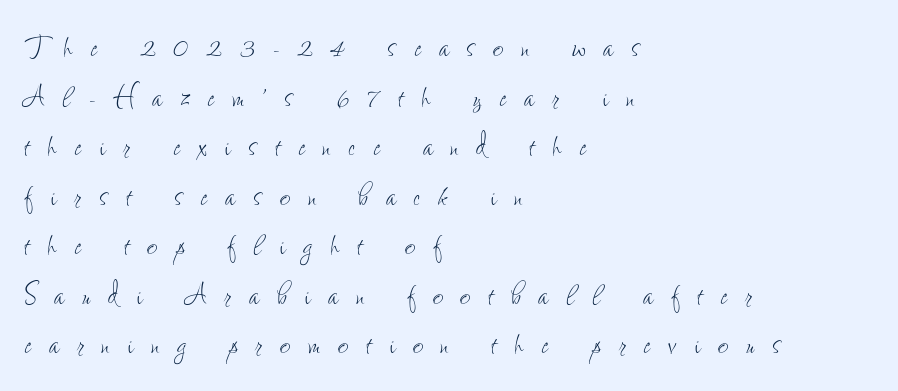
Q: Is the text bold? A: No.
Q: Is the text italic (slanted)? A: Yes.
Q: Is the text underlined? A: No.
Q: How is the paragraph aligned? A: Left-aligned.
Q: Is the spacing between letters normal or unusually wide? A: Unusually wide.
Q: Is the spacing between lines tight, normal or loose? A: Normal.
Q: Width (condensed, normal, or wide)? A: Condensed.
Q: Stroke contrast? A: Low.
Q: x-height? A: Small.
Q: Monospaced? A: No.
